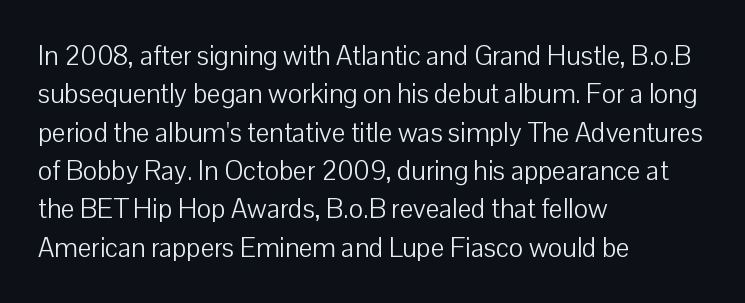
The image shows 27 px text type, upright; set left-aligned, normal line spacing (1.42x), normal letter spacing, not underlined.
